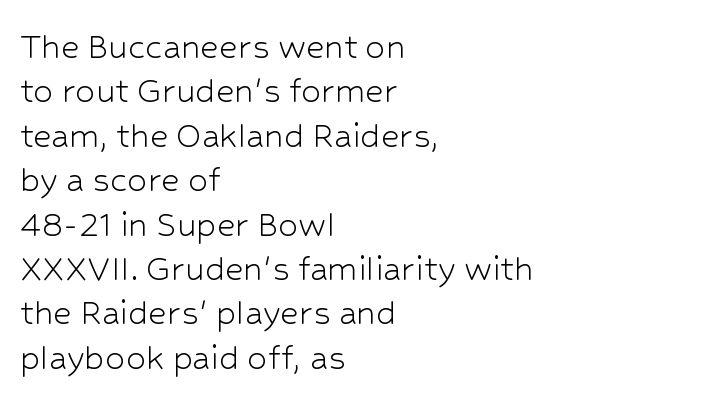
The image shows 40 px light sans-serif type, upright; set left-aligned, tight line spacing (1.11x), normal letter spacing, not underlined; low stroke contrast and a medium x-height.
